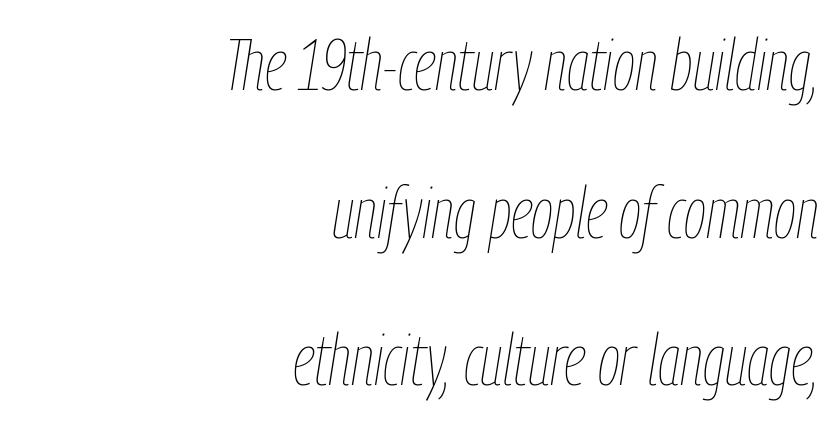
The gaps between neighbouring characters are ordinary and unremarkable. No chunkiness to these letters — they're not bold. The leading is generous, giving the passage an open texture. A student would call this right alignment; a typographer would say flush right, rag left. The passage shown leans; its letterforms are oblique. The passage shown is typed in a proportional face where columns would drift.
